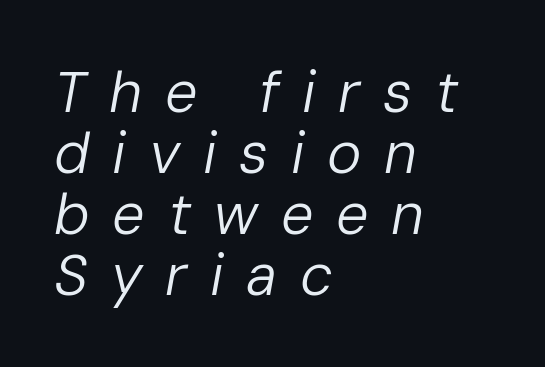
The typography opts for an oblique posture over an upright one. The tracking jumps out immediately: characters are airy and widely separated. A light-to-regular cut is what we see here. The words here are not underlined.
